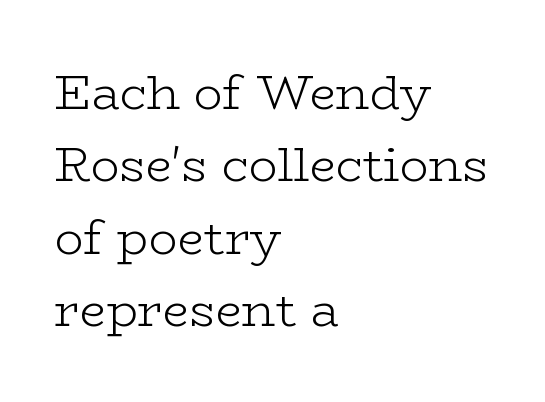
Q: Is the text bold? A: No.
Q: Is the text italic (slanted)? A: No, it is upright.
Q: Is the typeface a serif or a sans-serif typeface? A: Serif.
Q: Is the text underlined? A: No.
Q: How is the paragraph aligned? A: Left-aligned.
Q: Is the spacing between letters normal or unusually wide? A: Normal.
Q: Is the spacing between lines tight, normal or loose? A: Normal.
Q: Width (condensed, normal, or wide)? A: Wide.
Q: Stroke contrast? A: Low.
Q: x-height? A: Medium.
Q: Monospaced? A: No.
